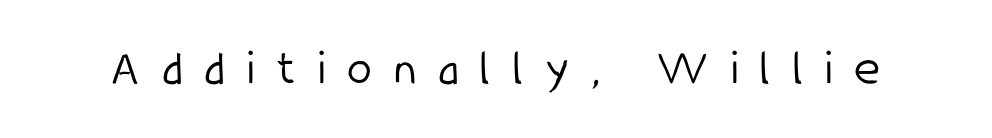
{"serif": "no", "italic": "no", "bold": "no", "weight": "light", "width": "condensed", "stroke_contrast": "low", "x_height": "medium", "monospaced": "no", "underline": "no", "letter_spacing": "wide", "letter_spacing_em": 0.44, "glyph_px": 50}
